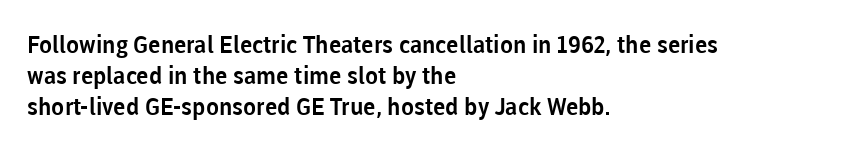
The rag falls on the right side of this text block. How would I describe the line gaps? Plain and ordinary. Ordinary non-slanted type is in use. The gaps between neighbouring characters are ordinary and unremarkable.
